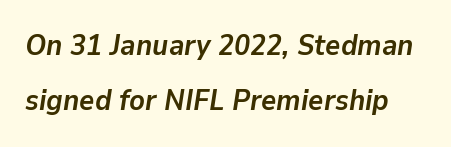
{"italic": "yes", "lean": "right", "slant_degrees": 9, "bold": "yes", "weight": "semibold", "width": "normal", "stroke_contrast": "low", "x_height": "medium", "monospaced": "no", "underline": "no", "line_spacing": "loose", "line_spacing_ratio": 1.91, "letter_spacing": "normal", "letter_spacing_em": 0.0, "glyph_px": 29}
